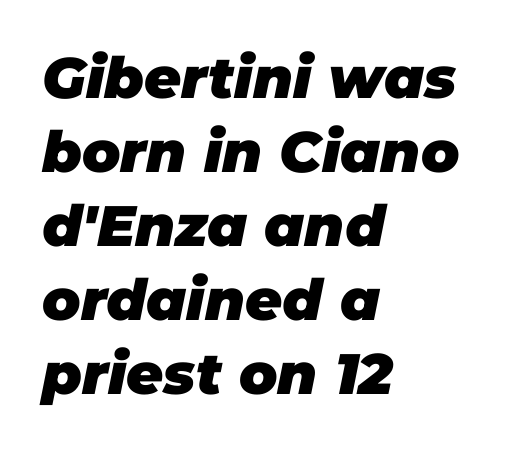
Q: Is the text bold? A: Yes.
Q: Is the text italic (slanted)? A: Yes, it leans right by about 11 degrees.
Q: Is the text underlined? A: No.
Q: How is the paragraph aligned? A: Left-aligned.
Q: Is the spacing between letters normal or unusually wide? A: Normal.
Q: Is the spacing between lines tight, normal or loose? A: Normal.
Q: Width (condensed, normal, or wide)? A: Normal.
Q: Stroke contrast? A: Low.
Q: x-height? A: Large.
Q: Monospaced? A: No.
